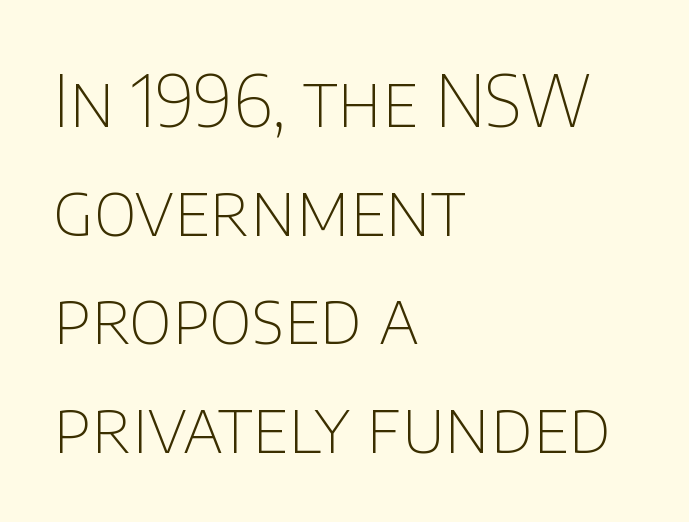
{"serif": "no", "italic": "no", "bold": "no", "weight": "thin", "width": "normal", "stroke_contrast": "low", "x_height": "large", "monospaced": "no", "underline": "no", "align": "left", "line_spacing": "normal", "line_spacing_ratio": 1.53, "letter_spacing": "normal", "letter_spacing_em": 0.0, "glyph_px": 71}
